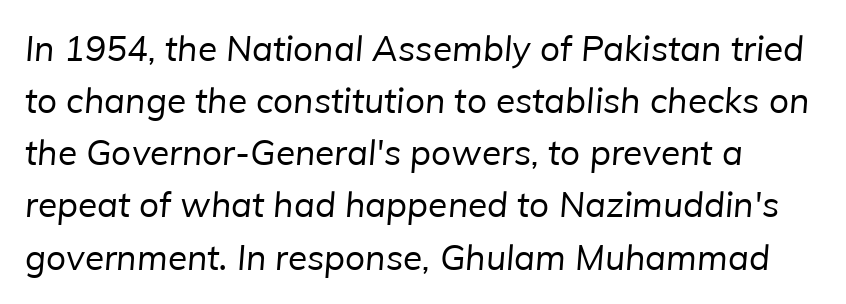
Note: no serifs on the glyphs. The block of text has a typical density, with ordinary space between rows. The rendering uses natural spacing where letterforms have individual widths. The gap between lines stays unmarked. Stem width sits at or under what a default text font uses.
